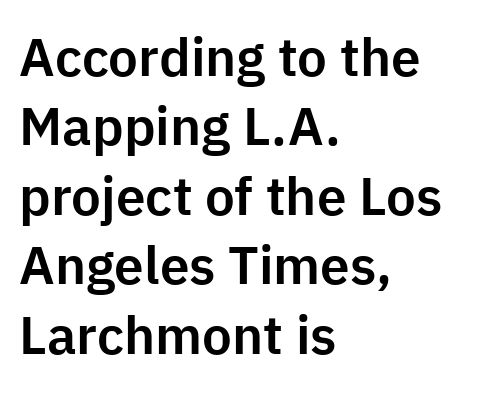
{"serif": "no", "italic": "no", "width": "normal", "stroke_contrast": "low", "x_height": "medium", "monospaced": "no", "underline": "no", "align": "left", "line_spacing": "normal", "line_spacing_ratio": 1.31, "letter_spacing": "normal", "letter_spacing_em": 0.0, "glyph_px": 53}
